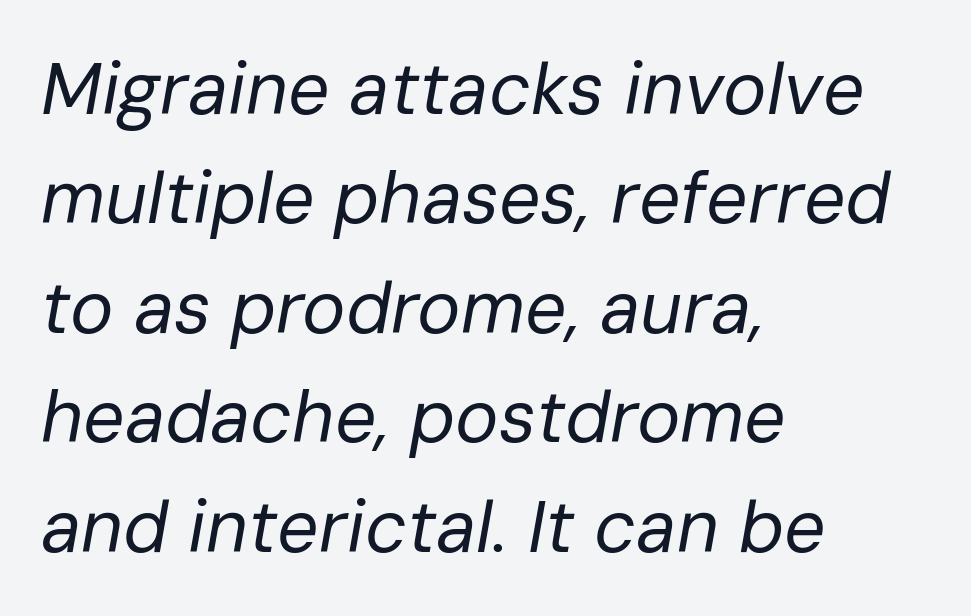
Successive baselines arrive at the customary interval. Plain, unruled lines of type. Teacher's note: observe the even left margin — that is flush-left alignment. Does extra space separate the letters? No, they use regular spacing. No extra ink here — the face is not bold.
